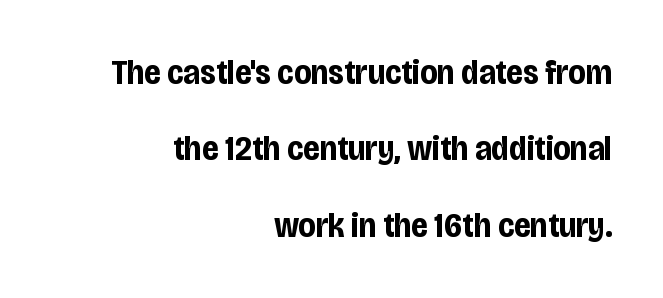
{"serif": "no", "italic": "no", "bold": "yes", "weight": "bold", "width": "condensed", "stroke_contrast": "low", "x_height": "large", "monospaced": "no", "underline": "no", "align": "right", "line_spacing": "loose", "line_spacing_ratio": 2.18, "letter_spacing": "normal", "letter_spacing_em": 0.0, "glyph_px": 35}
